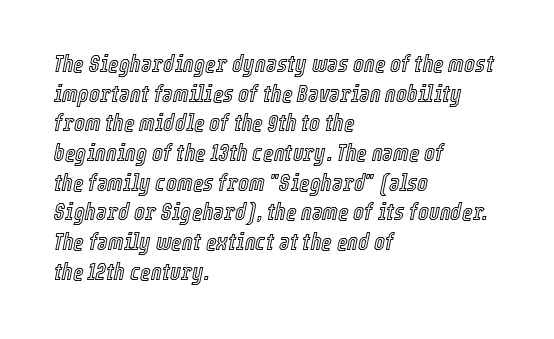
The image shows 23 px text type, italic (leaning right); set left-aligned, normal line spacing (1.29x), normal letter spacing, not underlined.
